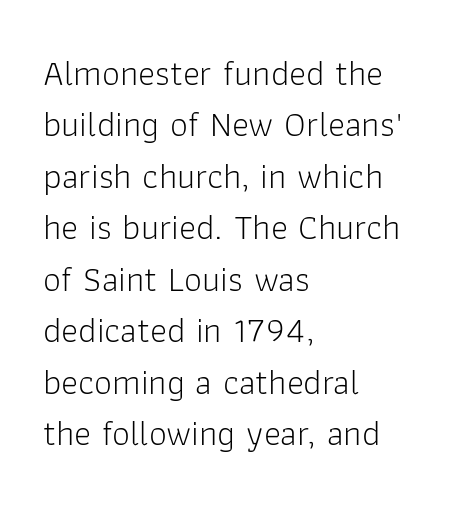
A typesetter would call this proportional, since set widths differ per character. No feet cap the strokes, marking this as sans-serif type. A quiet, ordinary-to-light weight characterises the typeface. This rendering features lettering with no underline. Rows of type keep a routine distance in the vertical direction.
